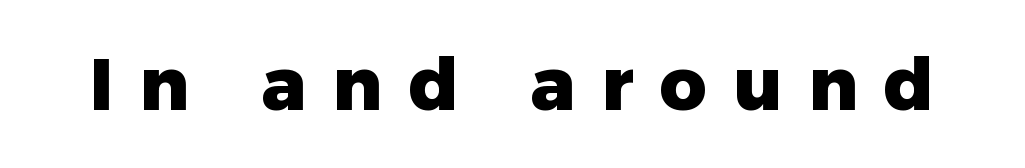
The space beneath each line is pristine and unruled. What stands out about the letter spacing? Its width — letters are far apart. The strokes are fattened all the way to bold. Proportional: the letters do not fall into vertical columns.
